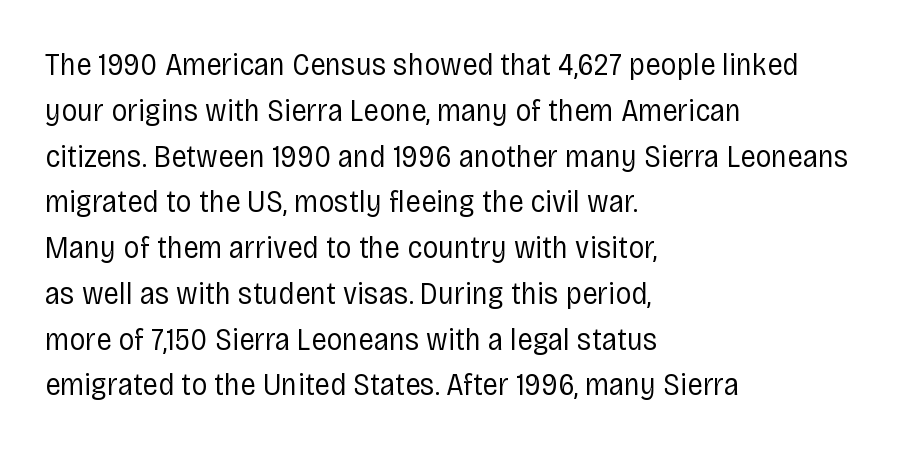
Q: Is the text bold? A: No.
Q: Is the text italic (slanted)? A: No, it is upright.
Q: Is the typeface a serif or a sans-serif typeface? A: Sans-serif.
Q: Is the text underlined? A: No.
Q: How is the paragraph aligned? A: Left-aligned.
Q: Is the spacing between letters normal or unusually wide? A: Normal.
Q: Is the spacing between lines tight, normal or loose? A: Normal.
Q: Width (condensed, normal, or wide)? A: Condensed.
Q: Stroke contrast? A: Low.
Q: x-height? A: Large.
Q: Monospaced? A: No.
